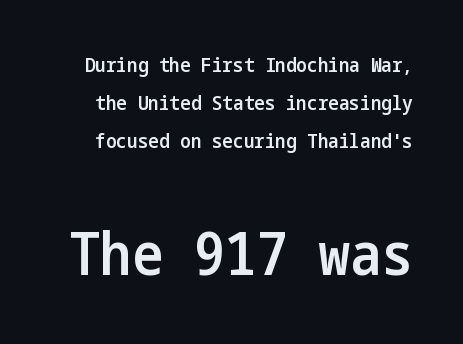
The image shows 59 px semibold, condensed sans-serif type, upright; set loose line spacing (1.9x), normal letter spacing, not underlined; the second (bottom) block is 2.95x larger; low stroke contrast and a medium x-height.
